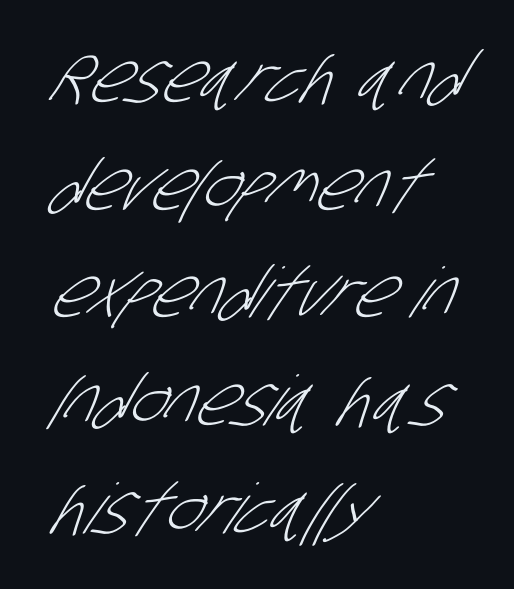
{"serif": "no", "bold": "no", "weight": "light", "width": "condensed", "stroke_contrast": "low", "x_height": "large", "monospaced": "no", "underline": "no", "align": "left", "line_spacing": "normal", "line_spacing_ratio": 1.56, "letter_spacing": "normal", "letter_spacing_em": 0.0, "glyph_px": 69}
